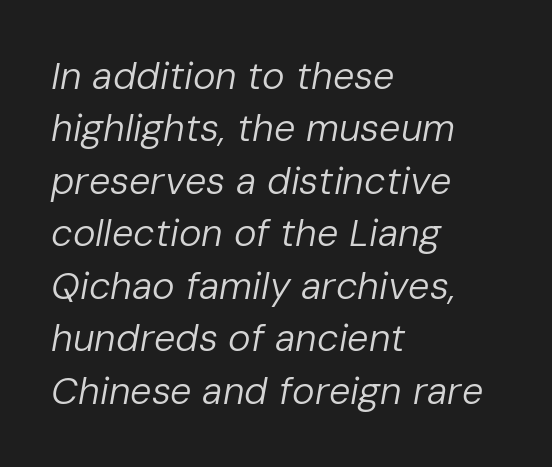
{"italic": "yes", "lean": "right", "slant_degrees": 10, "bold": "no", "weight": "regular", "width": "normal", "stroke_contrast": "low", "x_height": "medium", "monospaced": "no", "underline": "no", "align": "left", "line_spacing": "normal", "line_spacing_ratio": 1.38, "letter_spacing": "normal", "letter_spacing_em": 0.0, "glyph_px": 38}
